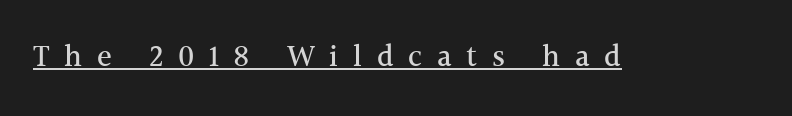
The image shows 31 px serif type, upright; set unusually wide letter spacing (+0.47 em), underlined; a medium x-height.
